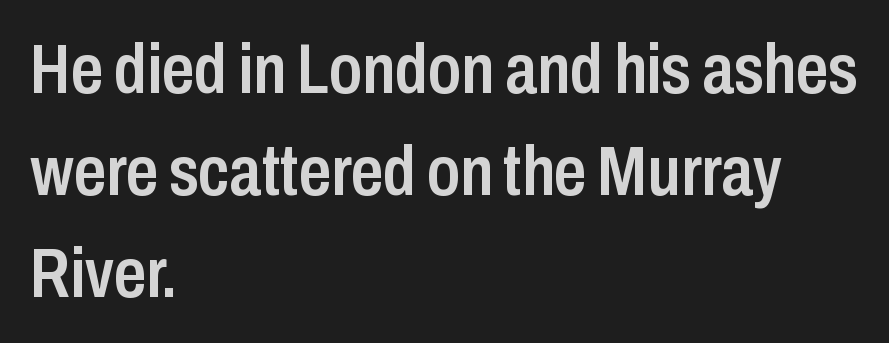
{"serif": "no", "italic": "no", "bold": "semi", "weight": "semibold", "width": "condensed", "stroke_contrast": "low", "x_height": "medium", "monospaced": "no", "underline": "no", "align": "left", "line_spacing": "normal", "line_spacing_ratio": 1.44, "letter_spacing": "normal", "letter_spacing_em": 0.0, "glyph_px": 71}
